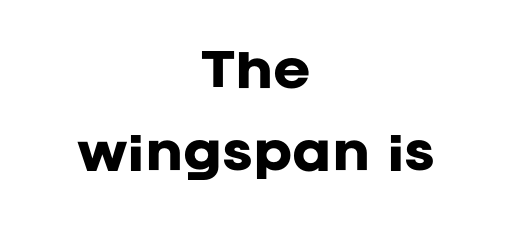
Q: Is the text bold? A: Yes.
Q: Is the text italic (slanted)? A: No, it is upright.
Q: Is the typeface a serif or a sans-serif typeface? A: Sans-serif.
Q: Is the text underlined? A: No.
Q: How is the paragraph aligned? A: Centered.
Q: Is the spacing between letters normal or unusually wide? A: Normal.
Q: Width (condensed, normal, or wide)? A: Normal.
Q: Stroke contrast? A: Low.
Q: x-height? A: Large.
Q: Monospaced? A: No.
